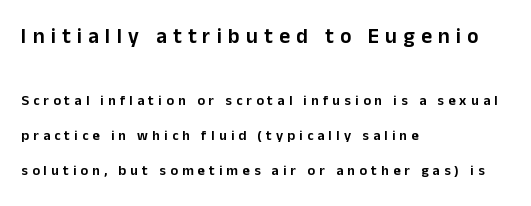
{"italic": "no", "underline": "no", "align": "left", "line_spacing": "loose", "line_spacing_ratio": 2.49, "letter_spacing": "wide", "letter_spacing_em": 0.3, "larger_block": "first", "size_ratio": 1.5, "glyph_px": 21}
